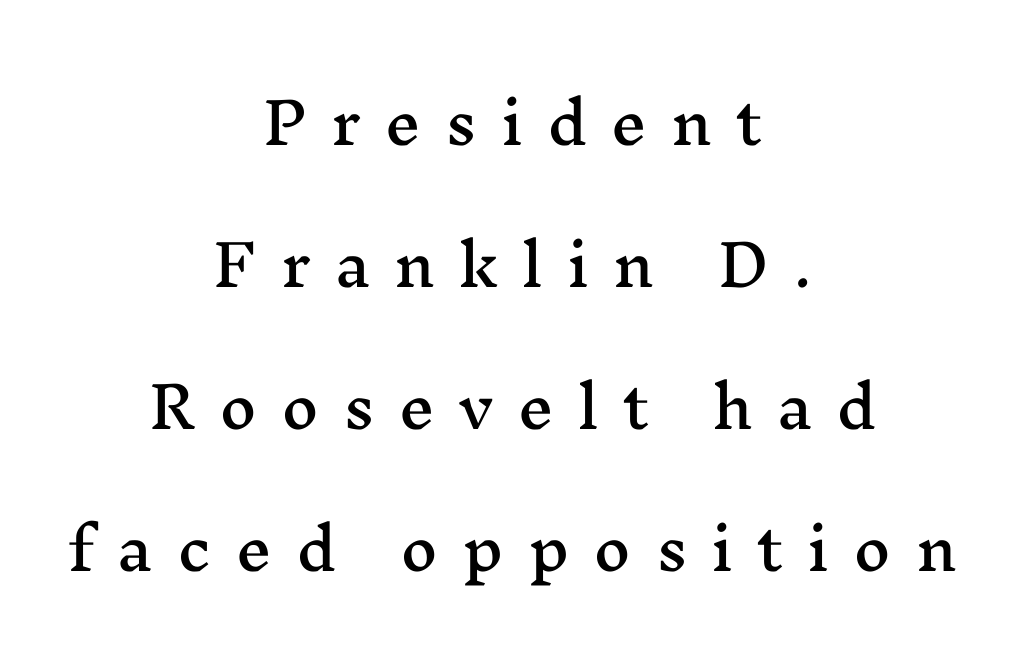
{"serif": "yes", "italic": "no", "width": "wide", "stroke_contrast": "medium", "x_height": "medium", "monospaced": "no", "underline": "no", "align": "center", "line_spacing": "loose", "line_spacing_ratio": 2.49, "letter_spacing": "wide", "letter_spacing_em": 0.42, "glyph_px": 57}
